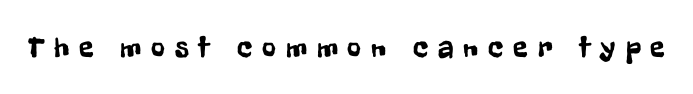
{"serif": "no", "italic": "no", "width": "condensed", "stroke_contrast": "low", "x_height": "medium", "monospaced": "no", "underline": "no", "letter_spacing": "wide", "letter_spacing_em": 0.33, "glyph_px": 30}
